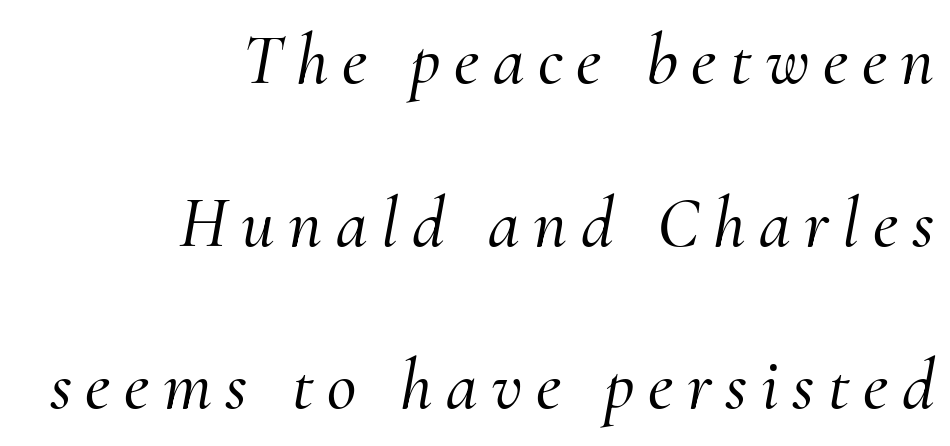
Q: Is the text italic (slanted)? A: Yes, it leans right by about 10 degrees.
Q: Is the typeface a serif or a sans-serif typeface? A: Serif.
Q: Is the text underlined? A: No.
Q: How is the paragraph aligned? A: Right-aligned.
Q: Is the spacing between lines tight, normal or loose? A: Loose.
Q: Width (condensed, normal, or wide)? A: Normal.
Q: Stroke contrast? A: Medium.
Q: x-height? A: Small.
Q: Monospaced? A: No.
